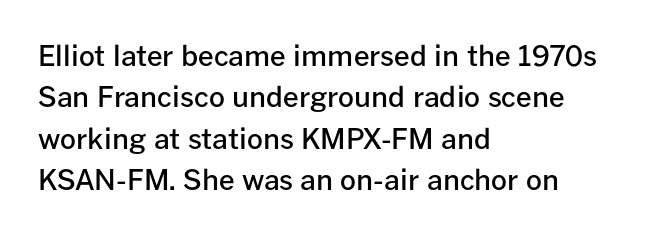
You could call the tracking neutral — neither tight nor loose. The strokes are fattened partway — semibold, not bold. Serifs: no, the terminals of the letterforms are clean. The words here are not underlined. Every row of glyphs begins at an identical x-position on the left.
